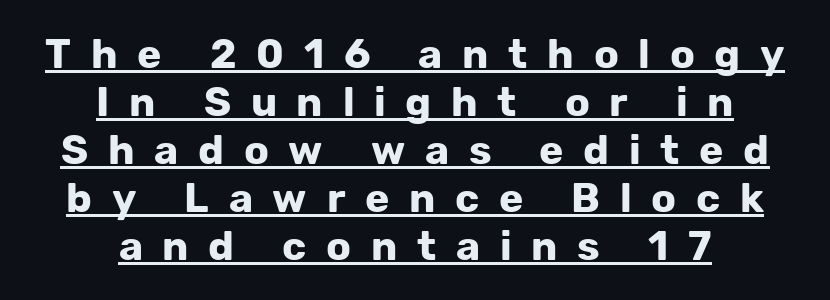
The image shows 41 px bold sans-serif type, upright; set centered, line spacing 1.17x, unusually wide letter spacing (+0.48 em), underlined; low stroke contrast and a medium x-height.
